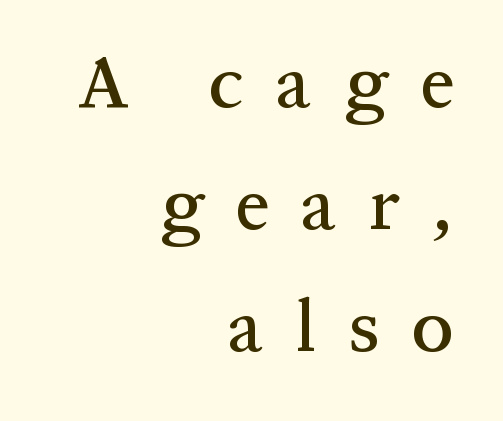
{"serif": "yes", "italic": "no", "width": "normal", "stroke_contrast": "medium", "x_height": "medium", "monospaced": "no", "underline": "no", "align": "right", "line_spacing": "normal", "line_spacing_ratio": 1.63, "letter_spacing": "wide", "letter_spacing_em": 0.43, "glyph_px": 75}
